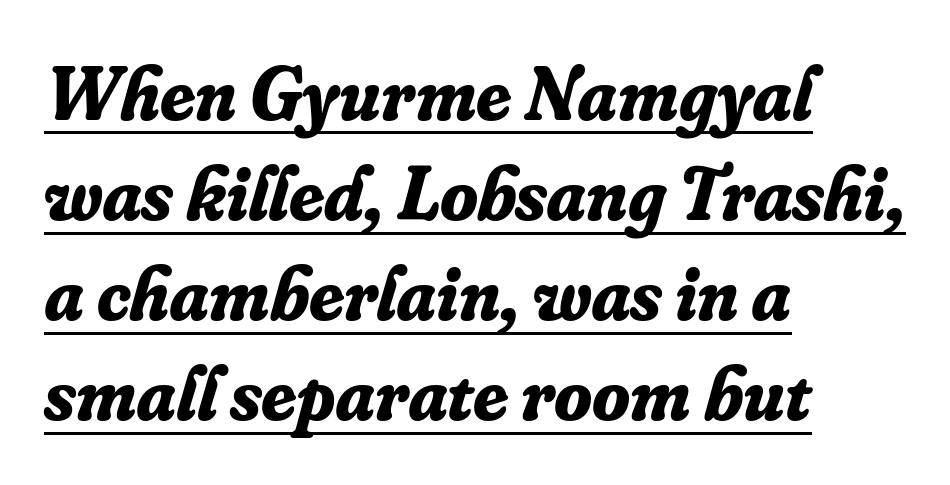
{"serif": "yes", "italic": "yes", "lean": "right", "slant_degrees": 16, "bold": "yes", "weight": "bold", "width": "normal", "stroke_contrast": "low", "x_height": "small", "monospaced": "no", "underline": "yes", "align": "left", "line_spacing": "normal", "line_spacing_ratio": 1.3, "letter_spacing": "normal", "letter_spacing_em": 0.0, "glyph_px": 77}
